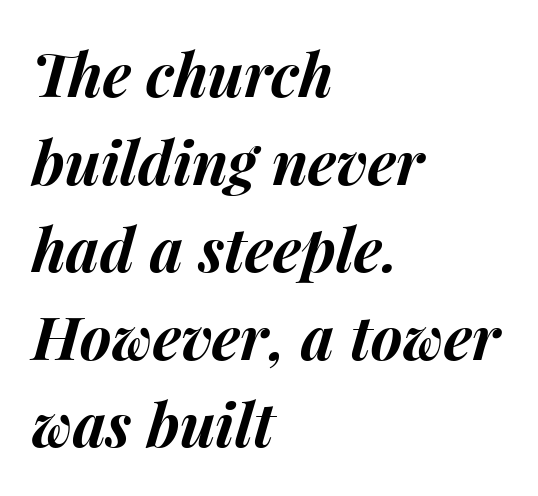
The image shows 60 px bold type, italic (leaning right); set left-aligned, normal line spacing (1.46x), normal letter spacing, not underlined; medium stroke contrast and a medium x-height.
